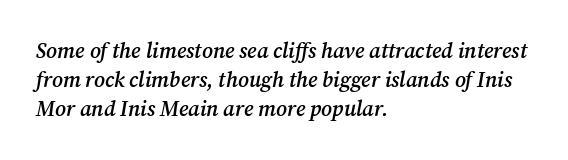
The image shows 21 px text type, italic (leaning right); set left-aligned, normal line spacing (1.37x), normal letter spacing, not underlined.
